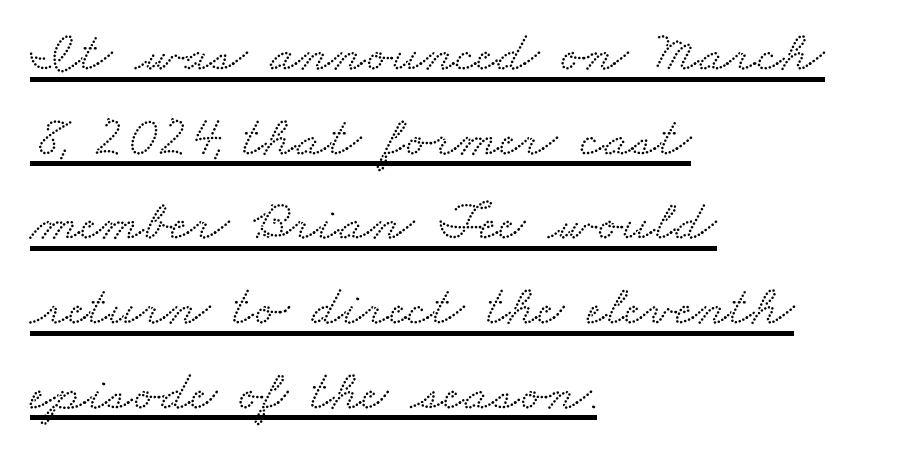
The image shows 58 px wide type; set left-aligned, normal line spacing (1.46x), normal letter spacing, underlined; low stroke contrast and a small x-height.
